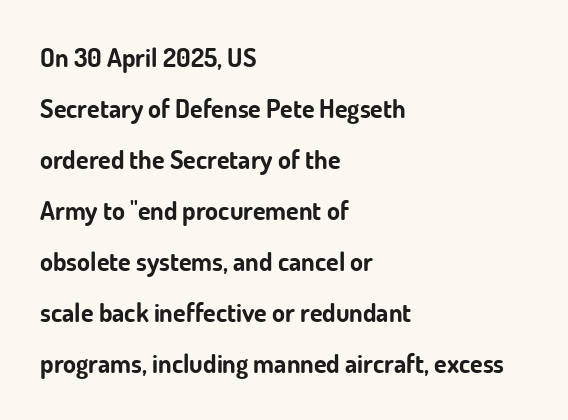
{"italic": "no", "bold": "yes", "underline": "no", "align": "left", "line_spacing": "loose", "line_spacing_ratio": 1.96, "letter_spacing": "normal", "letter_spacing_em": 0.0, "glyph_px": 26}
